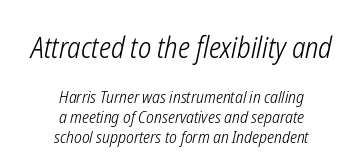
Q: Is the text bold? A: No.
Q: Is the text italic (slanted)? A: Yes, it leans right by about 12 degrees.
Q: Is the text underlined? A: No.
Q: How is the paragraph aligned? A: Centered.
Q: Is the spacing between letters normal or unusually wide? A: Normal.
Q: Which block of text is set in a larger size, the first (top) or the second (bottom)? A: The first (top) one.
Q: Width (condensed, normal, or wide)? A: Condensed.
Q: Stroke contrast? A: Low.
Q: x-height? A: Medium.
Q: Monospaced? A: No.
